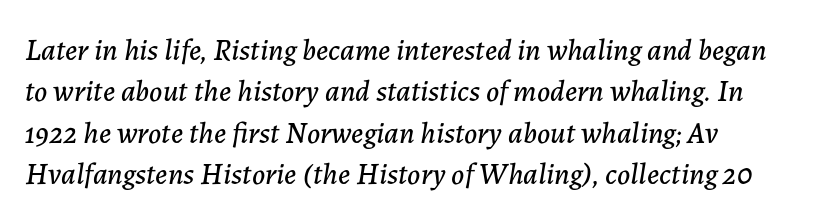
The image shows 30 px text type, italic (leaning right); set normal line spacing (1.38x), normal letter spacing, not underlined; low stroke contrast and a medium x-height.
